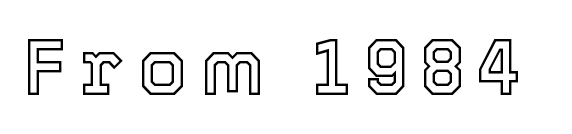
Q: Is the text italic (slanted)? A: No, it is upright.
Q: Is the text underlined? A: No.
Q: Width (condensed, normal, or wide)? A: Normal.
Q: x-height? A: Medium.
Q: Monospaced? A: No.
